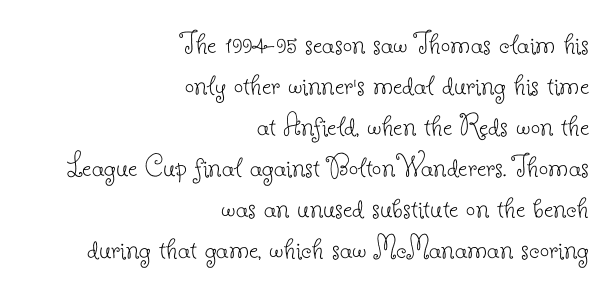
The image shows 33 px thin serif type, upright; set right-aligned, line spacing 1.24x, normal letter spacing, not underlined; low stroke contrast and a small x-height.
